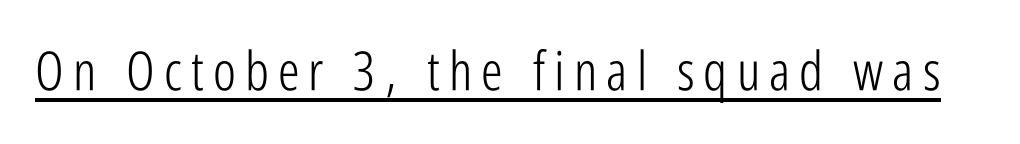
Q: Is the text bold? A: No.
Q: Is the text italic (slanted)? A: No, it is upright.
Q: Is the typeface a serif or a sans-serif typeface? A: Sans-serif.
Q: Is the text underlined? A: Yes.
Q: Width (condensed, normal, or wide)? A: Condensed.
Q: Stroke contrast? A: Low.
Q: x-height? A: Medium.
Q: Monospaced? A: No.
